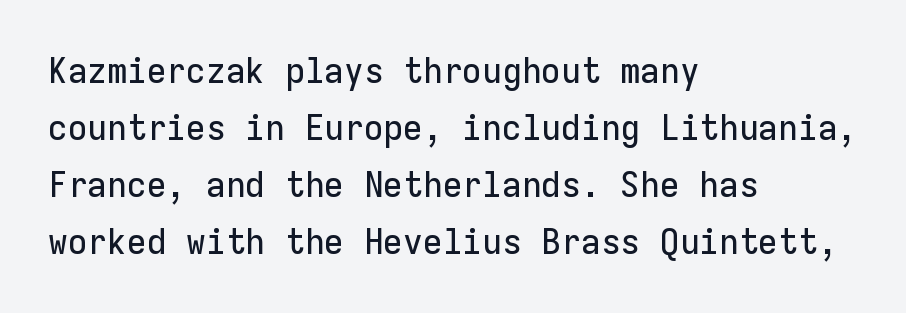
The axis of the letterforms is exactly vertical. Is this a sans? Yes — the strokes have no serifs. The typesetter chose a ragged-right arrangement here. The space beneath each line is pristine and unruled.
